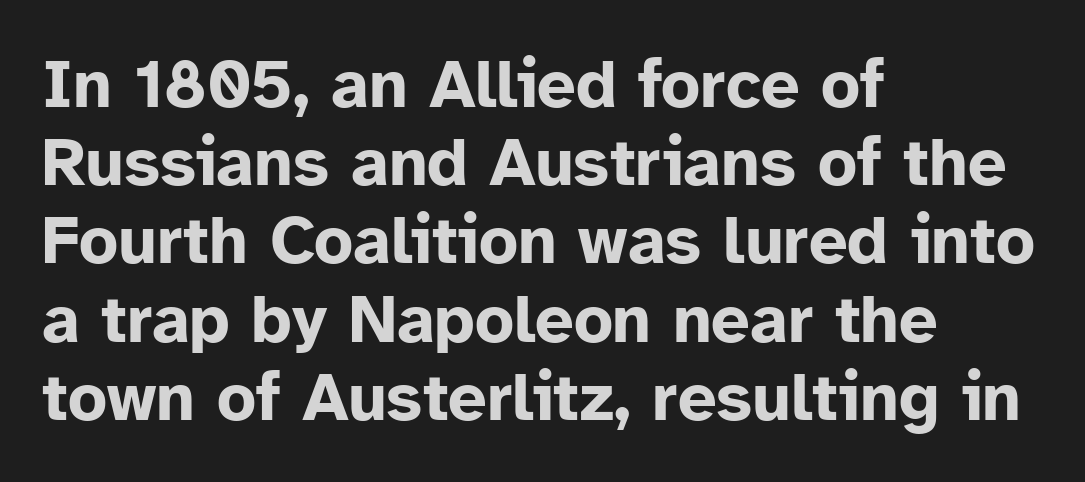
{"serif": "no", "italic": "no", "bold": "yes", "weight": "bold", "width": "normal", "stroke_contrast": "low", "x_height": "medium", "monospaced": "no", "underline": "no", "align": "left", "line_spacing": "tight", "line_spacing_ratio": 1.15, "letter_spacing": "normal", "letter_spacing_em": 0.0, "glyph_px": 68}
